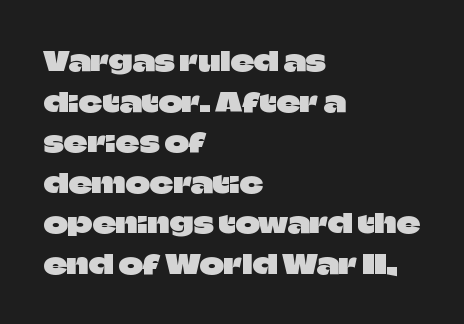
Q: Is the text italic (slanted)? A: No, it is upright.
Q: Is the text underlined? A: No.
Q: How is the paragraph aligned? A: Left-aligned.
Q: Is the spacing between letters normal or unusually wide? A: Normal.
Q: Is the spacing between lines tight, normal or loose? A: Normal.
